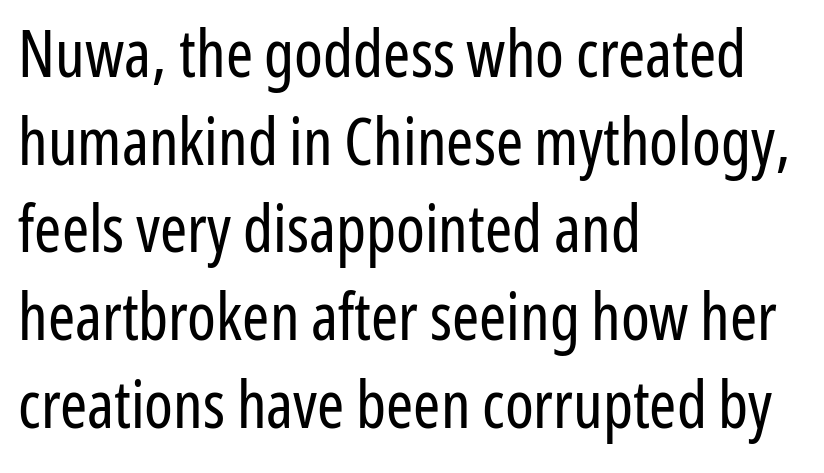
Type style note: lacks serifs. Left-aligned paragraph, ragged on the right. Ink coverage per letter is moderate at most. Default kerning and tracking; the words read as compact shapes. Normally led — the rows are evenly, conventionally spaced. Looks like regular typesetting: each glyph gets only the width it needs.
